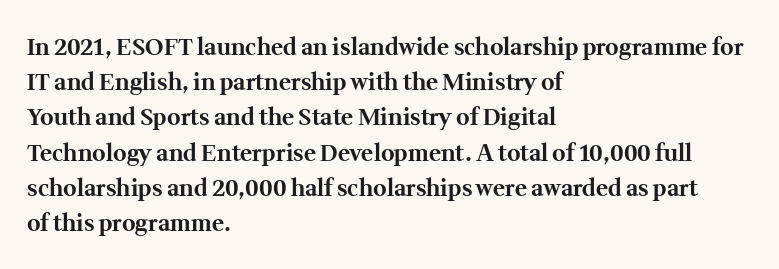
Q: Is the text bold? A: Yes.
Q: Is the text italic (slanted)? A: No, it is upright.
Q: Is the text underlined? A: No.
Q: How is the paragraph aligned? A: Left-aligned.
Q: Is the spacing between letters normal or unusually wide? A: Normal.
Q: Is the spacing between lines tight, normal or loose? A: Normal.
